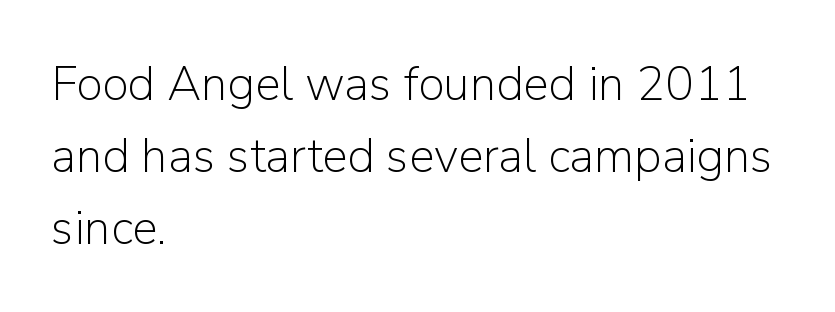
The image shows 48 px light sans-serif type, upright; set left-aligned, normal line spacing (1.5x), normal letter spacing, not underlined; low stroke contrast and a medium x-height.
